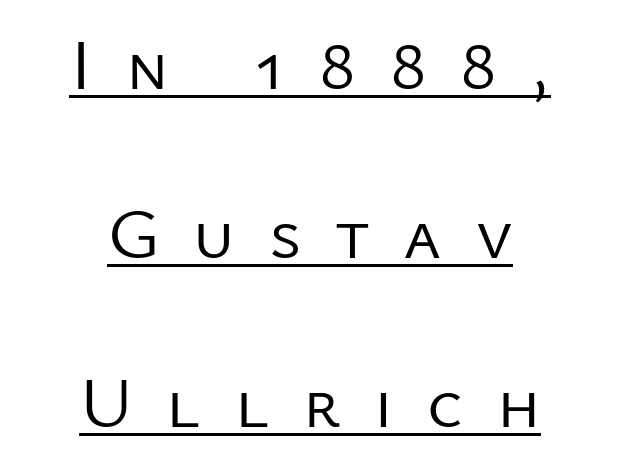
Q: Is the text bold? A: No.
Q: Is the text italic (slanted)? A: No, it is upright.
Q: Is the typeface a serif or a sans-serif typeface? A: Sans-serif.
Q: Is the text underlined? A: Yes.
Q: How is the paragraph aligned? A: Centered.
Q: Is the spacing between letters normal or unusually wide? A: Unusually wide.
Q: Is the spacing between lines tight, normal or loose? A: Loose.
Q: Width (condensed, normal, or wide)? A: Normal.
Q: Stroke contrast? A: Low.
Q: x-height? A: Medium.
Q: Monospaced? A: No.
